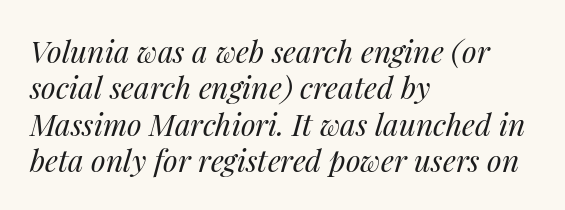
{"italic": "yes", "lean": "right", "slant_degrees": 14, "bold": "no", "weight": "regular", "width": "normal", "stroke_contrast": "medium", "x_height": "medium", "monospaced": "no", "underline": "no", "align": "left", "line_spacing_ratio": 1.21, "letter_spacing": "normal", "letter_spacing_em": 0.0, "glyph_px": 30}
